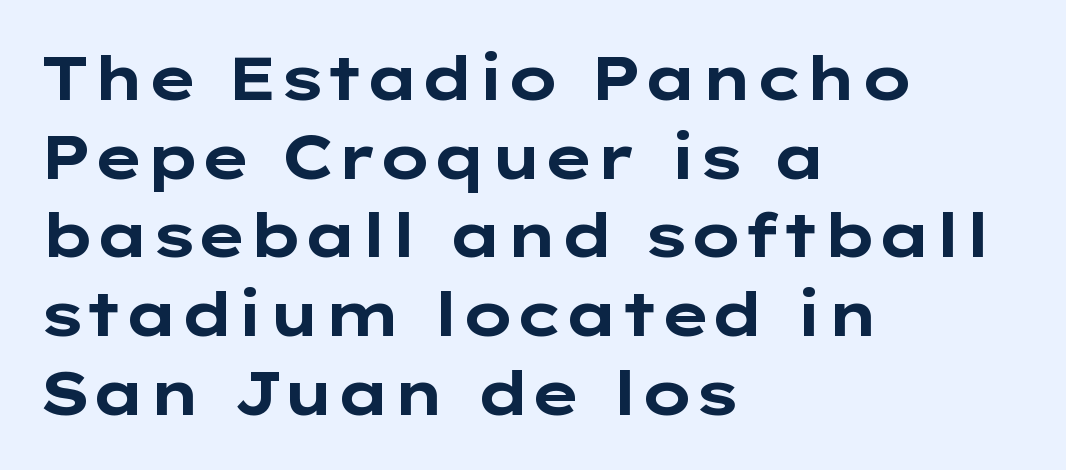
A roman cut, with each character standing at attention. Regarding serifs, this sample does without them. A clean baseline with only descenders dipping below it. Compared with an ordinary text face, these strokes are far heavier — a full bold. Tracking here is standard; glyphs follow each other at the usual distance.
